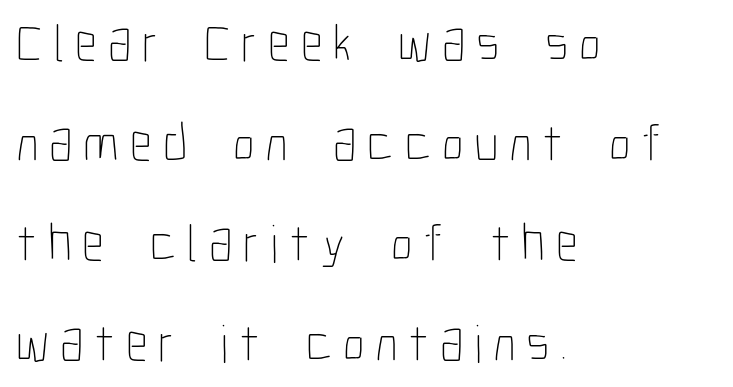
Q: Is the text bold? A: No.
Q: Is the text italic (slanted)? A: No, it is upright.
Q: Is the text underlined? A: No.
Q: How is the paragraph aligned? A: Left-aligned.
Q: Is the spacing between letters normal or unusually wide? A: Unusually wide.
Q: Width (condensed, normal, or wide)? A: Condensed.
Q: Stroke contrast? A: Low.
Q: x-height? A: Medium.
Q: Monospaced? A: No.
